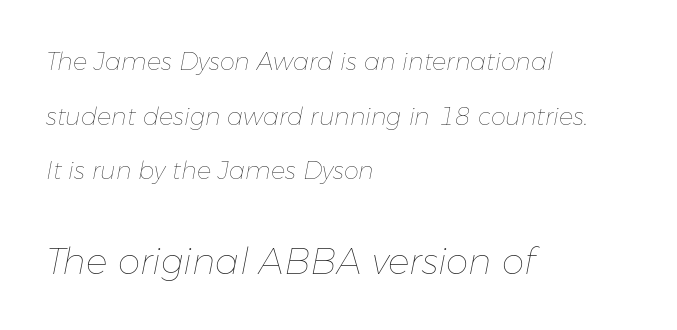
Style check: oblique. The line texture is even and compact thanks to regular tracking. Bare-footed words on every line. How would I describe the line gaps? Wide and relaxed. Reading down the block, your eye returns to a fixed left position each line. The strokes carry an ordinary text weight at most.
